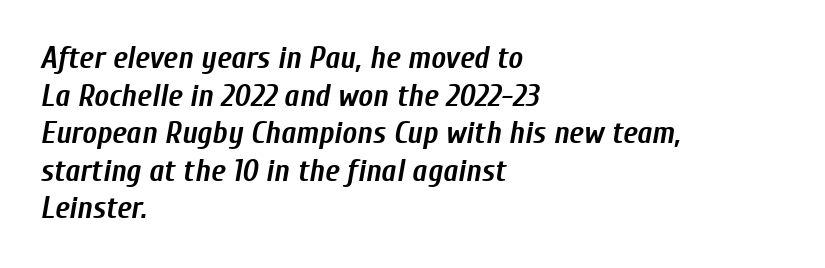
The image shows 31 px semibold, condensed type, italic (leaning right); set left-aligned, line spacing 1.21x, normal letter spacing, not underlined; low stroke contrast and a medium x-height.
